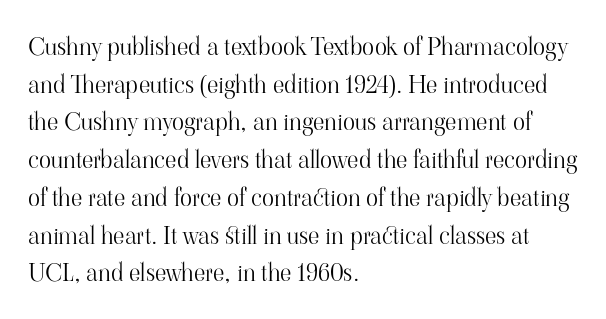
{"italic": "no", "bold": "no", "underline": "no", "align": "left", "line_spacing": "normal", "line_spacing_ratio": 1.51, "letter_spacing": "normal", "letter_spacing_em": 0.0, "glyph_px": 25}
